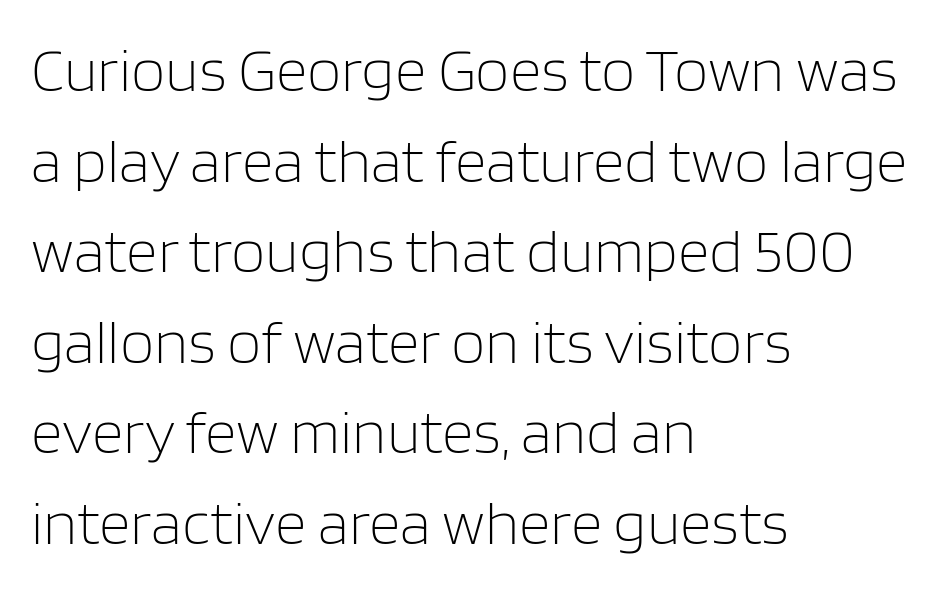
You could call the tracking neutral — neither tight nor loose. This sample uses an upright cut, with every glyph sitting square on the baseline. Reading down the column, the eye jumps a familiar distance to each next line. The strip under each line holds only bare page.
